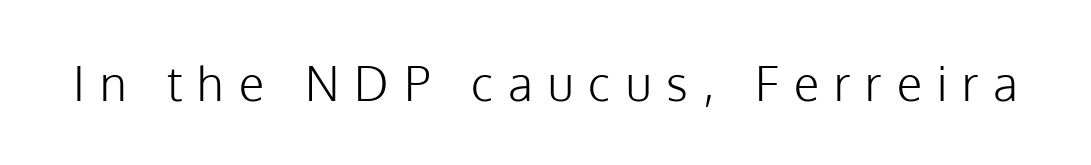
{"serif": "no", "italic": "no", "bold": "no", "weight": "light", "width": "normal", "stroke_contrast": "low", "x_height": "medium", "monospaced": "no", "underline": "no", "letter_spacing": "wide", "letter_spacing_em": 0.32, "glyph_px": 47}
